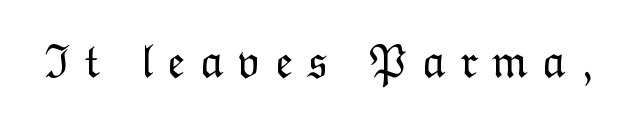
The image shows 47 px light type, upright; set unusually wide letter spacing (+0.3 em), not underlined; low stroke contrast and a medium x-height.
